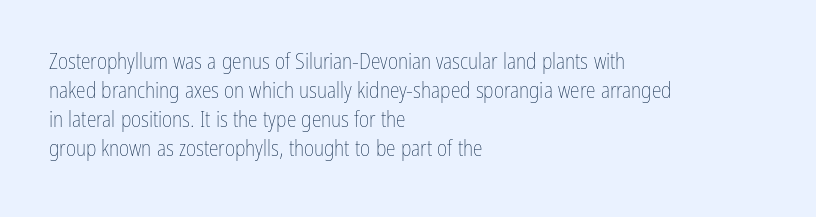
Tall strokes in this sample are plumb rather than angled. The passage shown has conventional tracking throughout. Every row of glyphs begins at an identical x-position on the left. A normal amount of white space separates one row of letters from the next. Type without underlining.
